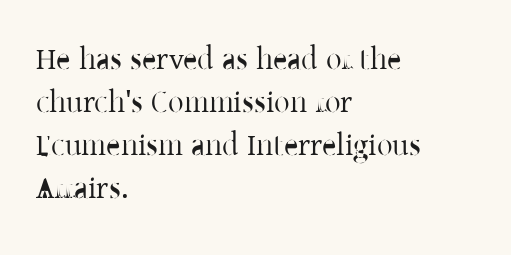
A classic flush-left, rag-right setting is used for this passage. In terms of posture, this sample is upright. Check where the strokes stop: tiny serifs finish them off. Heaviness? Minimal to ordinary, like unemphasized prose. Does the leading feel generous? No, just average. Nobody drew a line under any word here.
